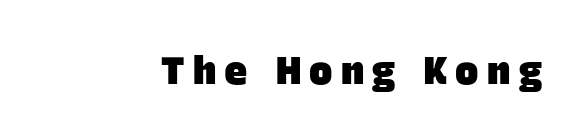
Do the characters align in a grid? No, the font is proportional. Unlike a traditional serif, this face leaves its strokes unadorned. A typesetter would call this heavily tracked-out type. The space directly below the letters is spotless.
